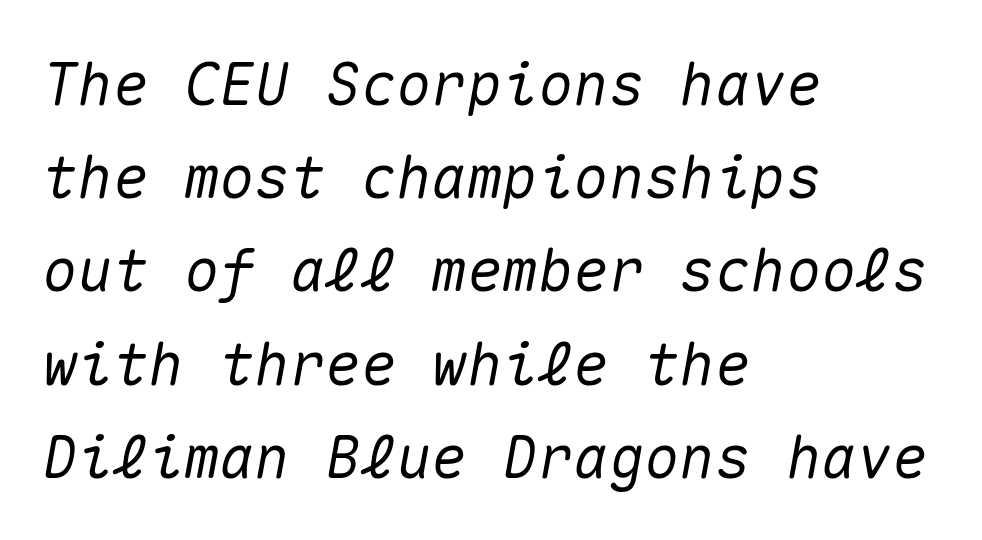
The passage shown leans; its letterforms are oblique. Visually the block forms a straight wall on the left and a jagged coastline on the right. Monospaced: the letters line up in strict vertical columns. A typesetter would call this leading conventional body-copy spacing. Honestly, the letter spacing is just normal — you wouldn't notice it.
